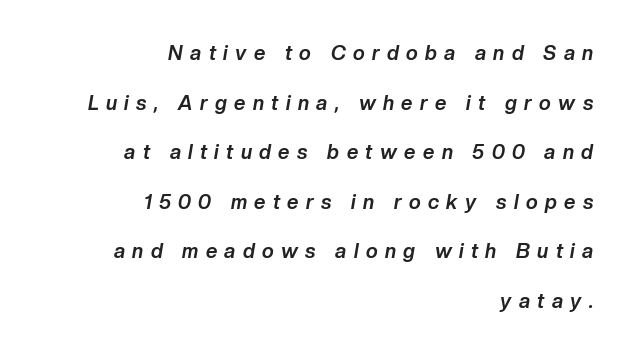
How would I describe the line gaps? Wide and relaxed. The typesetting leans heavy: a genuine bold. An italicized treatment has been applied to the whole sample. These lines are set flush right with a ragged left edge. The string is rendered with underlining switched off.
